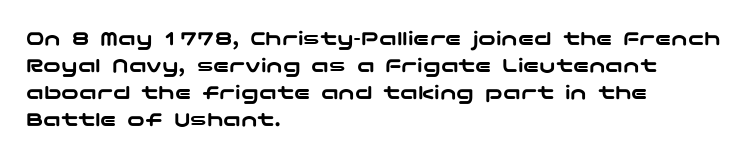
{"italic": "no", "underline": "no", "align": "left", "line_spacing_ratio": 1.23, "letter_spacing": "normal", "letter_spacing_em": 0.0, "glyph_px": 22}
